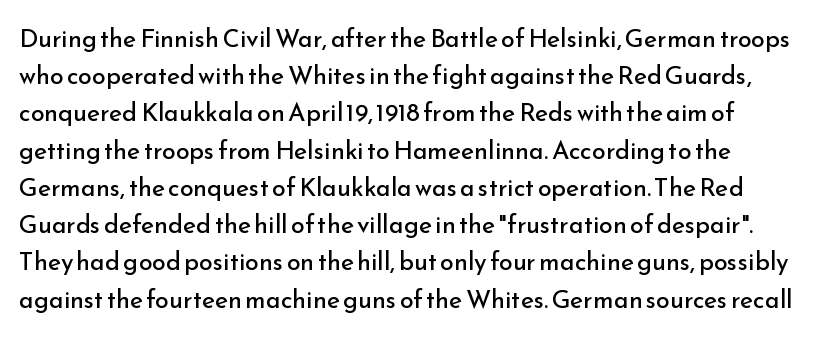
The image shows 25 px text type, upright; set normal line spacing (1.49x), normal letter spacing, not underlined.
